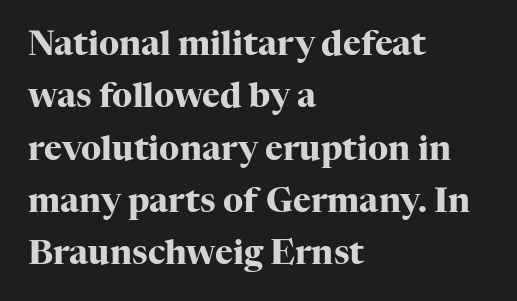
{"serif": "yes", "italic": "no", "bold": "yes", "weight": "heavy", "width": "normal", "stroke_contrast": "high", "x_height": "medium", "monospaced": "no", "underline": "no", "align": "left", "line_spacing": "normal", "line_spacing_ratio": 1.54, "letter_spacing": "normal", "letter_spacing_em": 0.0, "glyph_px": 34}
